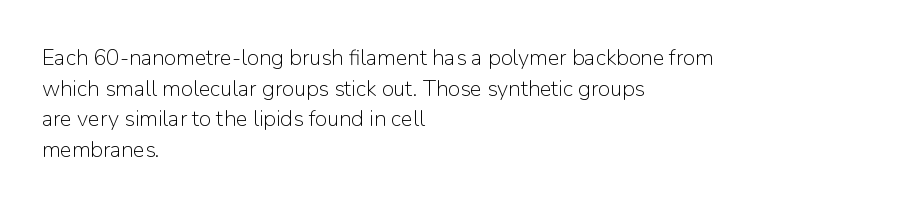
Q: Is the text bold? A: No.
Q: Is the text italic (slanted)? A: No, it is upright.
Q: Is the text underlined? A: No.
Q: How is the paragraph aligned? A: Left-aligned.
Q: Is the spacing between letters normal or unusually wide? A: Normal.
Q: Is the spacing between lines tight, normal or loose? A: Normal.
